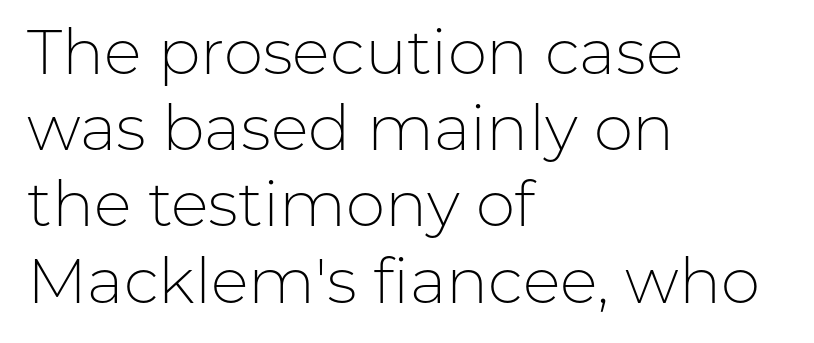
One-word summary of the alignment: left. Bold? No — there's no thickening of the strokes. Characters remain perfectly vertical along every line. Glyph-to-glyph distance matches everyday printed text. A sans-serif font was chosen for this passage. A typesetter would call this proportional, since set widths differ per character.
